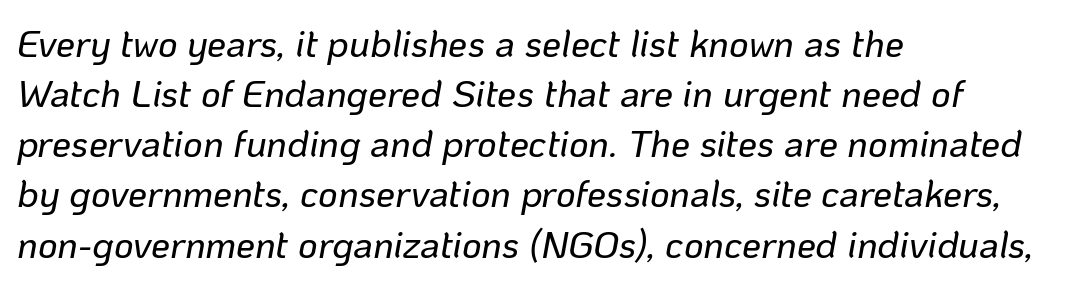
Designer's note — italics engaged. Compared with typical paragraphs, the rows here are spaced about the same. Varying glyph widths throughout — classic text-font behaviour. Each word holds together tightly as a unit, with standard inter-letter gaps.
